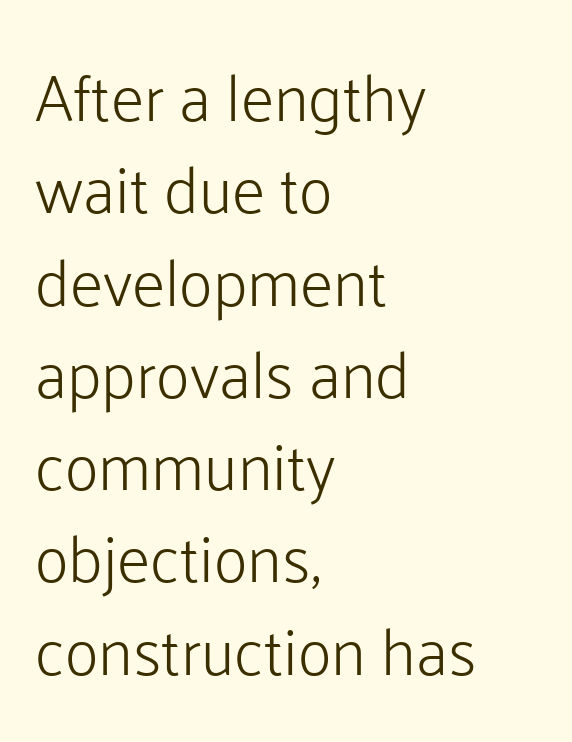
The passage shown is not underscored anywhere. To sum up the face: it is a sans, with no serifs. Note the varied advance widths — an 'i' is clearly narrower than an 'm'. The letters stand upright; this is a roman face. Nothing unusual about the tracking: characters are spaced as the font intends. The typesetting does not lean heavy: it is not bold.
